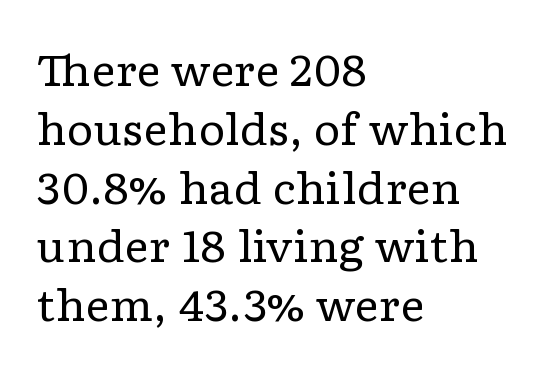
{"serif": "yes", "italic": "no", "bold": "no", "weight": "regular", "width": "wide", "stroke_contrast": "low", "x_height": "medium", "monospaced": "no", "underline": "no", "align": "left", "line_spacing": "normal", "line_spacing_ratio": 1.4, "letter_spacing": "normal", "letter_spacing_em": 0.0, "glyph_px": 42}
